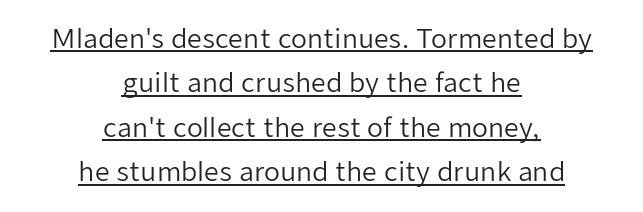
{"italic": "no", "bold": "no", "underline": "yes", "align": "center", "line_spacing_ratio": 1.71, "letter_spacing": "normal", "letter_spacing_em": 0.0, "glyph_px": 26}
